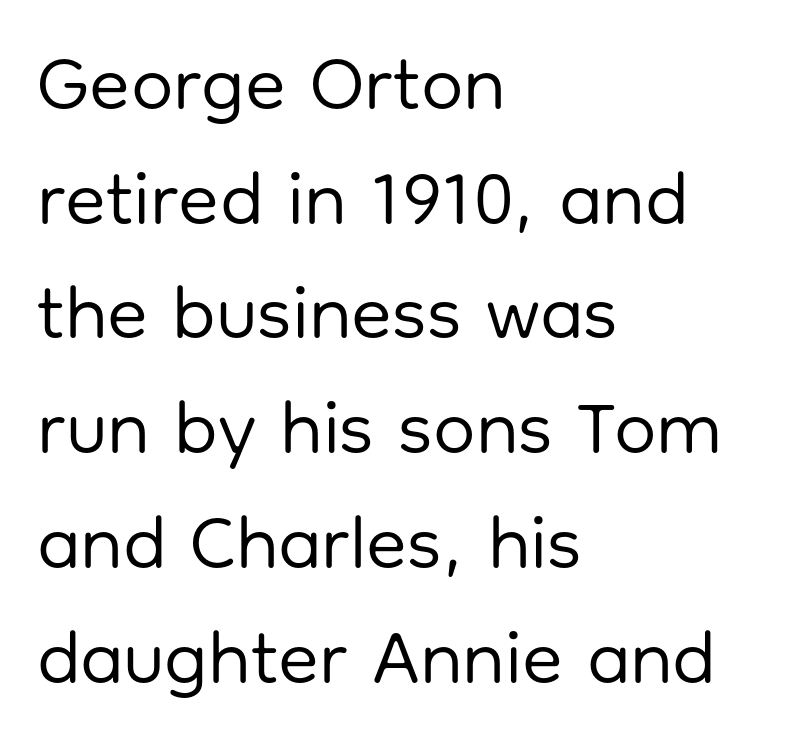
Vertical spacing — default. Proportional: the letters do not fall into vertical columns. Where is the straight margin? On the left. Examine the stroke ends and you'll find no serifs. Rendered with straight, roman letterforms.
